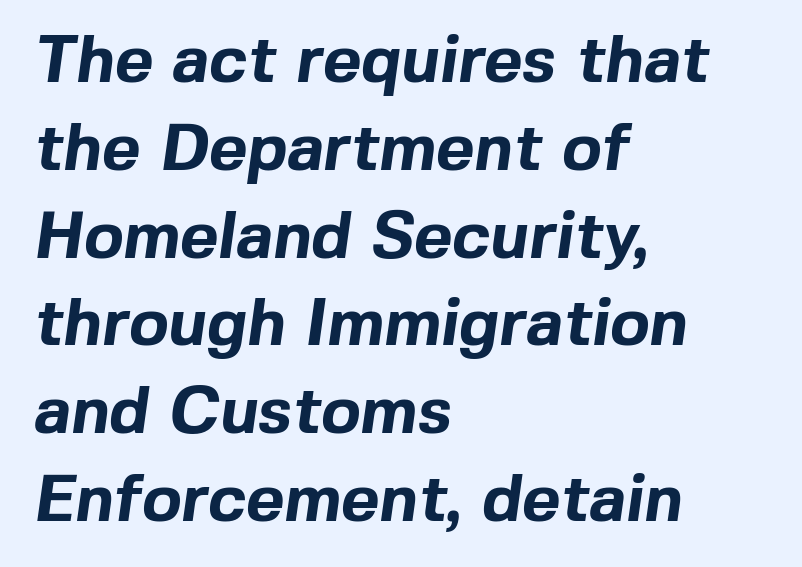
The image shows 66 px bold sans-serif type; set left-aligned, normal line spacing (1.33x), normal letter spacing, not underlined; a medium x-height.
